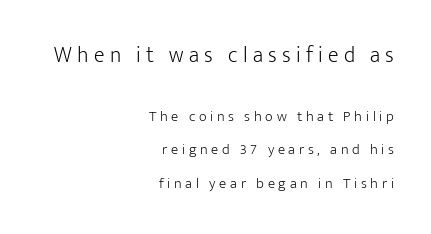
Weight: not bold — regular or lighter. The gap between lines stays unmarked. The type sits square on the baseline with zero lean. Right-aligned paragraph, ragged on the left. Spacing between characters has been opened up far beyond the box default.
